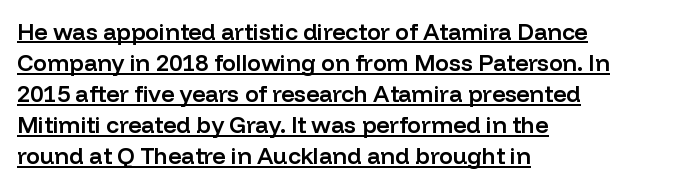
{"italic": "no", "bold": "semi", "underline": "yes", "align": "left", "line_spacing": "normal", "line_spacing_ratio": 1.35, "letter_spacing": "normal", "letter_spacing_em": 0.0, "glyph_px": 23}
